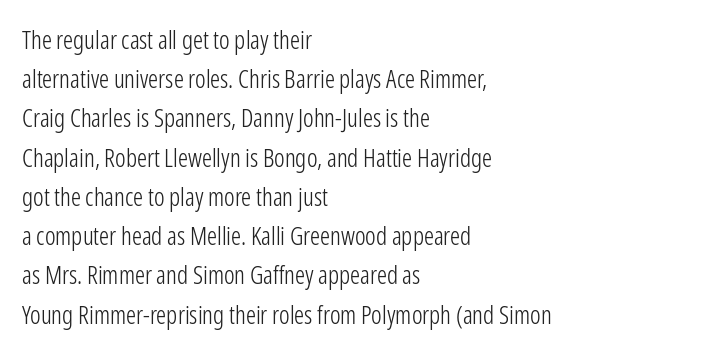
Q: Is the text bold? A: No.
Q: Is the text italic (slanted)? A: No, it is upright.
Q: Is the text underlined? A: No.
Q: How is the paragraph aligned? A: Left-aligned.
Q: Is the spacing between letters normal or unusually wide? A: Normal.
Q: Is the spacing between lines tight, normal or loose? A: Normal.
